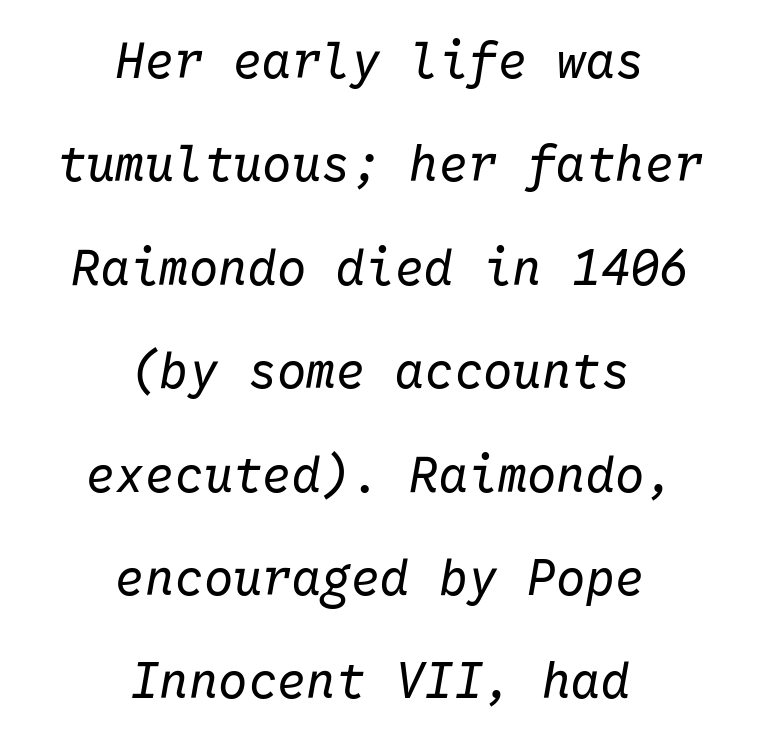
{"italic": "yes", "lean": "right", "slant_degrees": 10, "bold": "no", "weight": "regular", "width": "normal", "stroke_contrast": "low", "x_height": "medium", "monospaced": "yes", "underline": "no", "align": "center", "line_spacing": "loose", "line_spacing_ratio": 2.11, "letter_spacing": "normal", "letter_spacing_em": 0.0, "glyph_px": 49}
